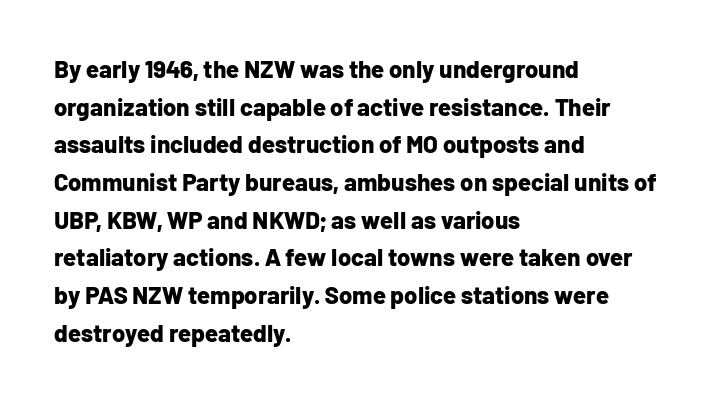
Q: Is the text bold? A: Yes.
Q: Is the text italic (slanted)? A: No, it is upright.
Q: Is the text underlined? A: No.
Q: How is the paragraph aligned? A: Left-aligned.
Q: Is the spacing between letters normal or unusually wide? A: Normal.
Q: Is the spacing between lines tight, normal or loose? A: Normal.
